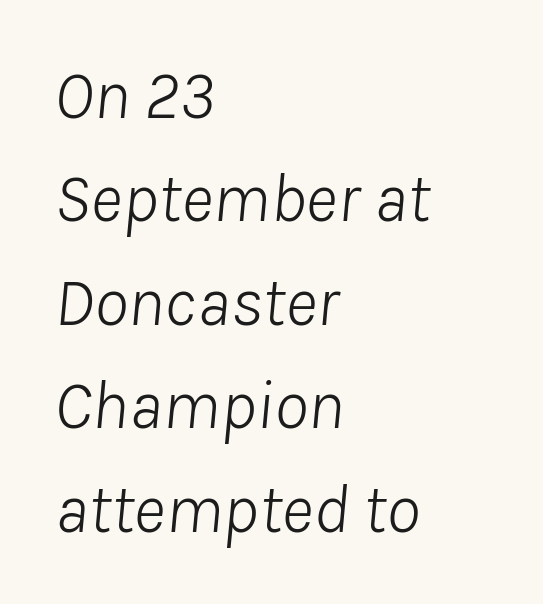
{"italic": "yes", "lean": "right", "slant_degrees": 8, "bold": "no", "weight": "light", "width": "normal", "stroke_contrast": "low", "x_height": "medium", "monospaced": "no", "underline": "no", "align": "left", "line_spacing": "normal", "line_spacing_ratio": 1.5, "letter_spacing": "normal", "letter_spacing_em": 0.0, "glyph_px": 69}
